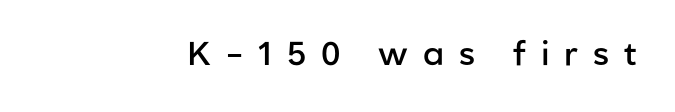
{"serif": "no", "italic": "no", "bold": "semi", "weight": "semibold", "width": "normal", "stroke_contrast": "low", "x_height": "medium", "monospaced": "no", "underline": "no", "letter_spacing": "wide", "letter_spacing_em": 0.45, "glyph_px": 33}
